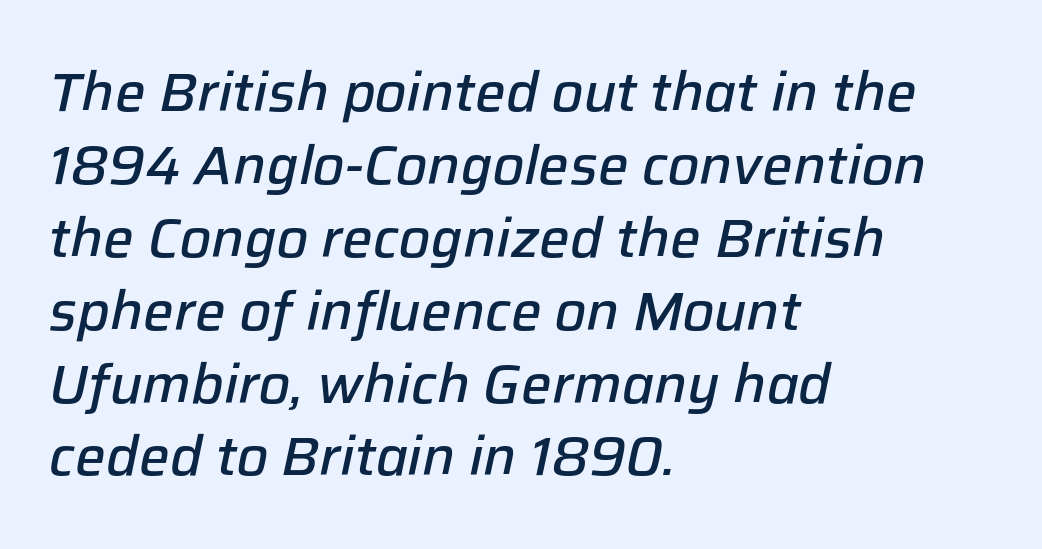
{"italic": "yes", "lean": "right", "slant_degrees": 12, "bold": "semi", "weight": "semibold", "width": "normal", "stroke_contrast": "low", "x_height": "medium", "monospaced": "no", "underline": "no", "align": "left", "line_spacing": "normal", "line_spacing_ratio": 1.35, "letter_spacing": "normal", "letter_spacing_em": 0.0, "glyph_px": 54}
